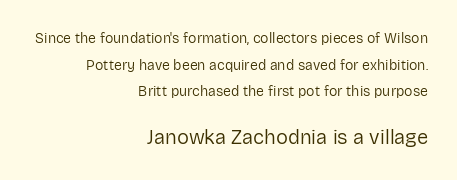
{"italic": "no", "bold": "no", "underline": "no", "align": "right", "line_spacing": "loose", "line_spacing_ratio": 1.91, "letter_spacing": "normal", "letter_spacing_em": 0.0, "larger_block": "second", "size_ratio": 1.43, "glyph_px": 20}
